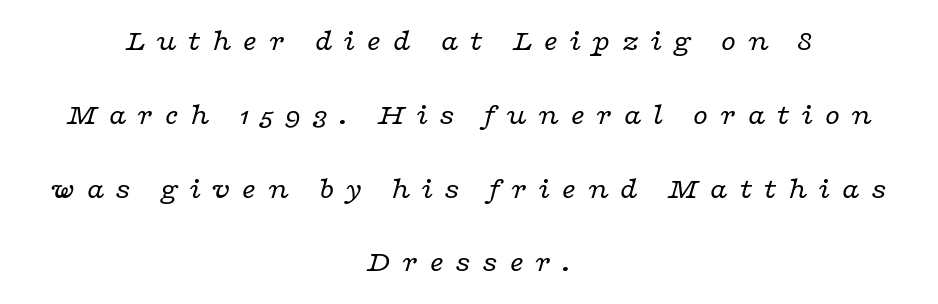
The area under the type is left untouched. Line spacing here is loose. Between one letter and the next there's a generous, obvious gap. The text was rendered using a seriffed face with decorative stroke endings. The rendering uses natural spacing where letterforms have individual widths. Typeset on center — no edge is straight.
